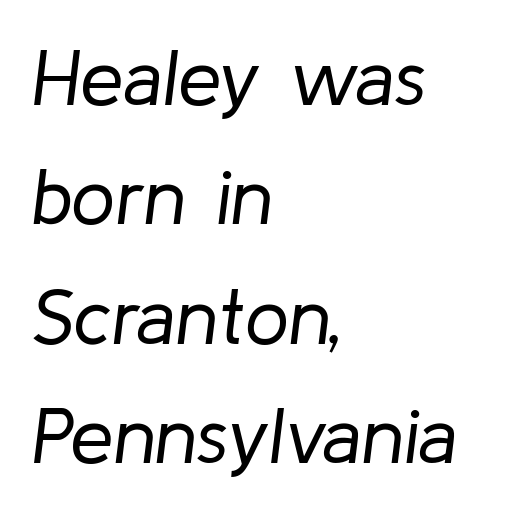
{"italic": "yes", "lean": "right", "slant_degrees": 8, "bold": "no", "weight": "regular", "width": "normal", "stroke_contrast": "low", "x_height": "medium", "monospaced": "no", "underline": "no", "align": "left", "line_spacing": "normal", "line_spacing_ratio": 1.53, "letter_spacing": "normal", "letter_spacing_em": 0.0, "glyph_px": 78}
